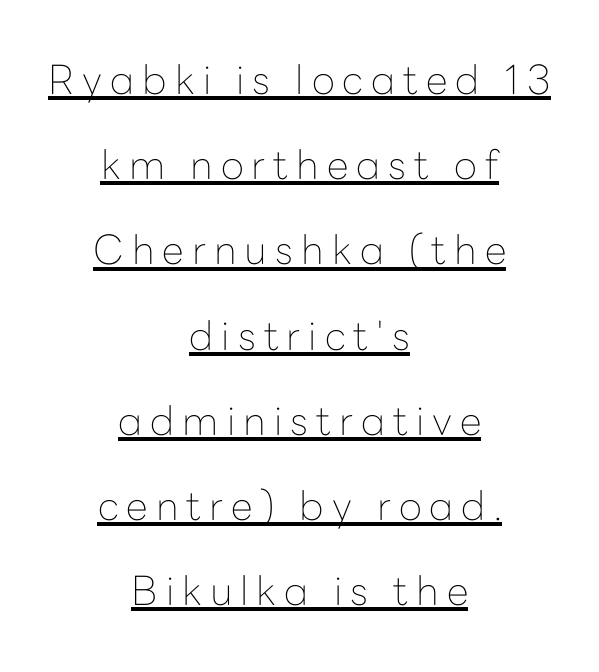
Q: Is the text bold? A: No.
Q: Is the text italic (slanted)? A: No, it is upright.
Q: Is the typeface a serif or a sans-serif typeface? A: Sans-serif.
Q: Is the text underlined? A: Yes.
Q: How is the paragraph aligned? A: Centered.
Q: Is the spacing between letters normal or unusually wide? A: Unusually wide.
Q: Is the spacing between lines tight, normal or loose? A: Loose.
Q: Width (condensed, normal, or wide)? A: Normal.
Q: Stroke contrast? A: Low.
Q: x-height? A: Medium.
Q: Monospaced? A: No.
